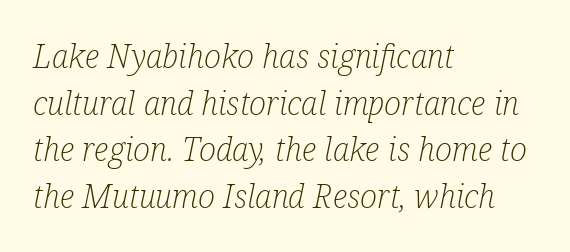
{"serif": "yes", "italic": "yes", "lean": "right", "slant_degrees": 12, "bold": "no", "weight": "light", "width": "condensed", "stroke_contrast": "low", "x_height": "medium", "monospaced": "no", "underline": "no", "align": "left", "line_spacing": "normal", "line_spacing_ratio": 1.46, "letter_spacing": "normal", "letter_spacing_em": 0.0, "glyph_px": 32}
